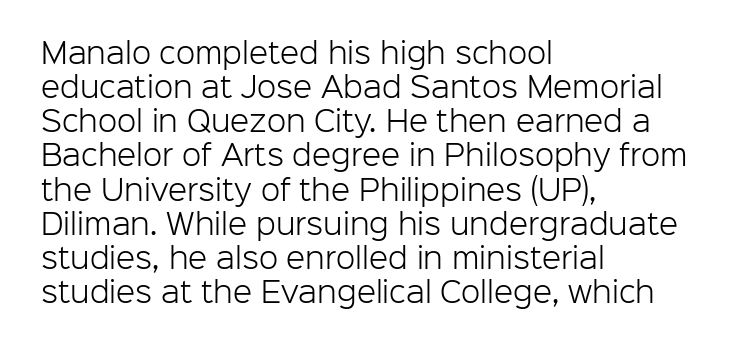
Q: Is the text bold? A: No.
Q: Is the text italic (slanted)? A: No, it is upright.
Q: Is the typeface a serif or a sans-serif typeface? A: Sans-serif.
Q: Is the text underlined? A: No.
Q: How is the paragraph aligned? A: Left-aligned.
Q: Is the spacing between letters normal or unusually wide? A: Normal.
Q: Width (condensed, normal, or wide)? A: Normal.
Q: Stroke contrast? A: Low.
Q: x-height? A: Medium.
Q: Monospaced? A: No.
